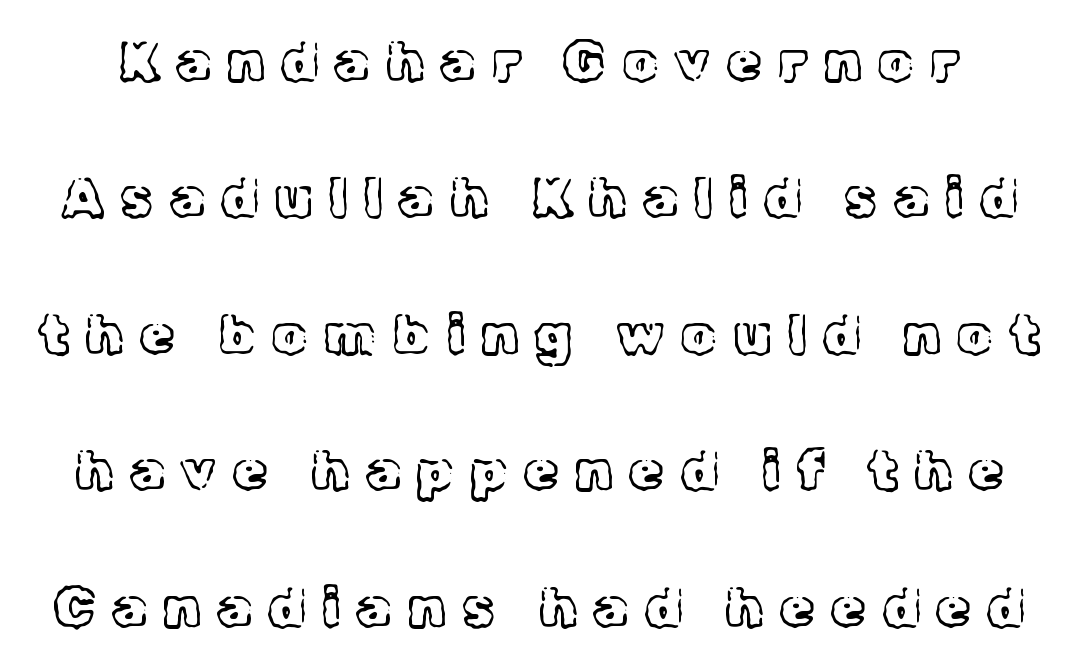
{"serif": "yes", "italic": "no", "bold": "no", "weight": "light", "width": "normal", "x_height": "medium", "monospaced": "no", "underline": "no", "line_spacing": "loose", "line_spacing_ratio": 2.48, "letter_spacing": "wide", "letter_spacing_em": 0.31, "glyph_px": 55}
